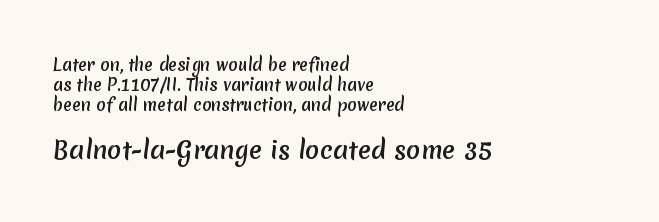
This sample uses plain, unmodified letter spacing. Each new line begins a customary step beneath the previous one. Scale increases going downward across the two blocks. Which margin do the lines hug? The left one — the right edge is uneven.
